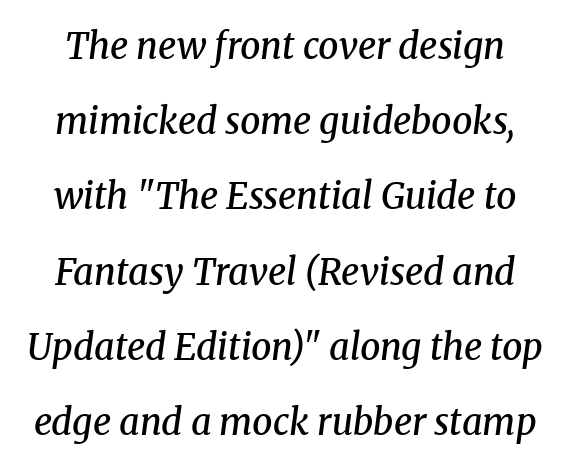
Q: Is the text bold? A: Semi-bold.
Q: Is the text italic (slanted)? A: Yes, it leans right by about 8 degrees.
Q: Is the typeface a serif or a sans-serif typeface? A: Serif.
Q: Is the text underlined? A: No.
Q: Is the spacing between letters normal or unusually wide? A: Normal.
Q: Is the spacing between lines tight, normal or loose? A: Loose.
Q: Width (condensed, normal, or wide)? A: Normal.
Q: Stroke contrast? A: Medium.
Q: x-height? A: Medium.
Q: Monospaced? A: No.
